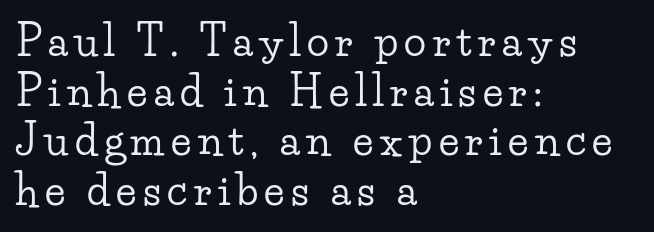
{"serif": "yes", "italic": "no", "width": "wide", "stroke_contrast": "low", "x_height": "small", "monospaced": "no", "underline": "no", "align": "left", "line_spacing_ratio": 1.21, "glyph_px": 41}
